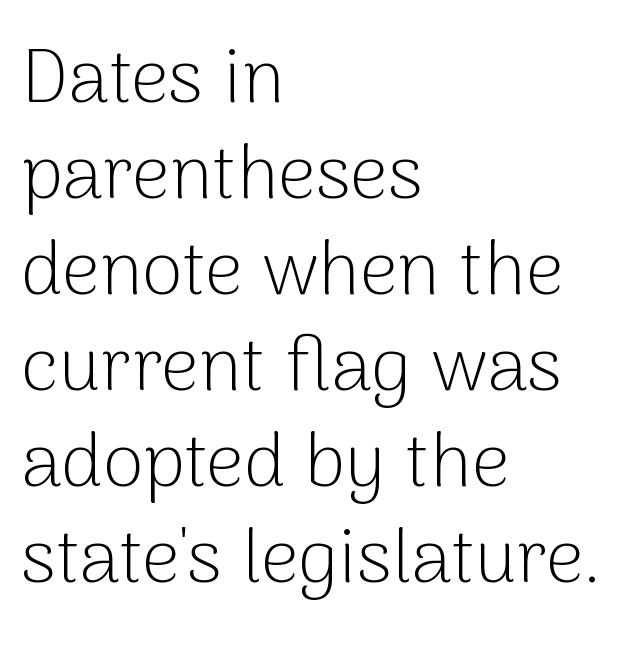
Q: Is the text bold? A: No.
Q: Is the text italic (slanted)? A: No, it is upright.
Q: Is the typeface a serif or a sans-serif typeface? A: Sans-serif.
Q: Is the text underlined? A: No.
Q: How is the paragraph aligned? A: Left-aligned.
Q: Is the spacing between letters normal or unusually wide? A: Normal.
Q: Is the spacing between lines tight, normal or loose? A: Normal.
Q: Width (condensed, normal, or wide)? A: Normal.
Q: Stroke contrast? A: Low.
Q: x-height? A: Medium.
Q: Monospaced? A: No.
